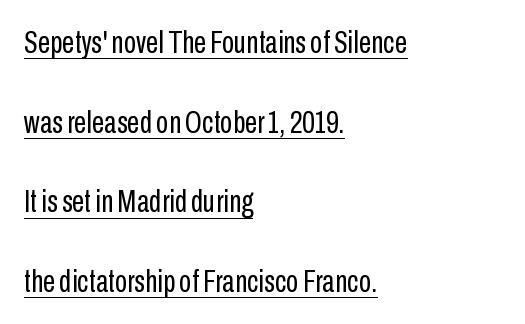
The image shows 32 px regular-weight, condensed sans-serif type, upright; set left-aligned, loose line spacing (2.49x), normal letter spacing, underlined; low stroke contrast and a medium x-height.
